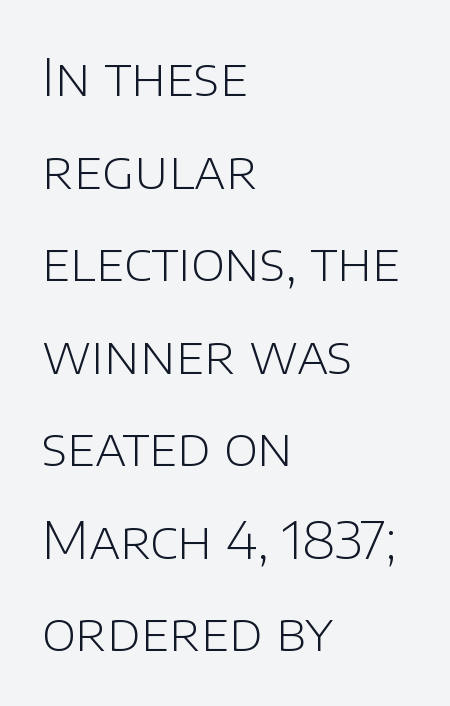
The image shows 52 px light sans-serif type, upright; set left-aligned, line spacing 1.78x, normal letter spacing, not underlined; low stroke contrast and a large x-height.
